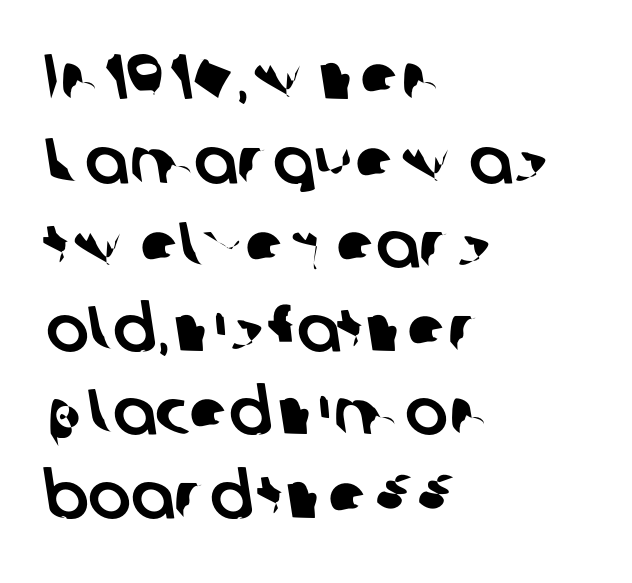
The image shows 64 px sans-serif type; set left-aligned, normal line spacing (1.31x), normal letter spacing, not underlined; low stroke contrast and a medium x-height.
